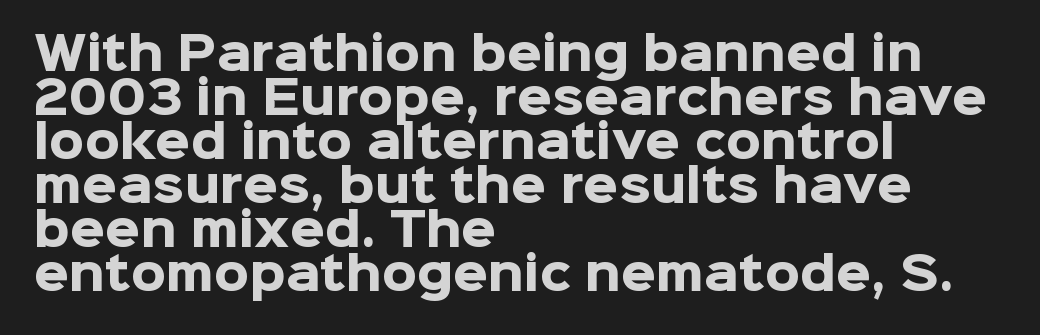
{"serif": "no", "italic": "no", "bold": "yes", "weight": "heavy", "width": "normal", "stroke_contrast": "low", "x_height": "medium", "monospaced": "no", "underline": "no", "align": "left", "line_spacing": "tight", "line_spacing_ratio": 0.98, "letter_spacing": "normal", "letter_spacing_em": 0.0, "glyph_px": 45}
